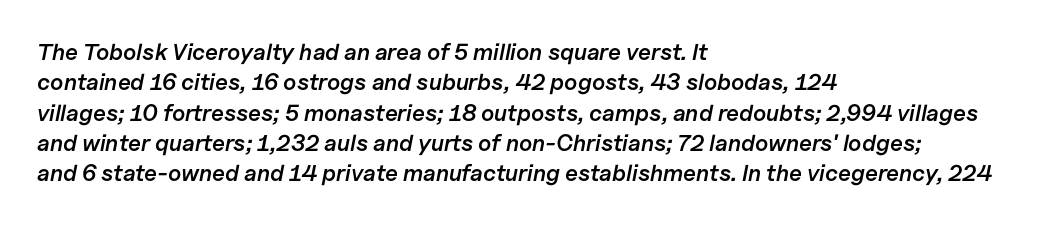
Notice the strokes are somewhat thickened but not fully heavy: this is a semibold. The face used here is rendered with its standard letterfit. The vertical gap from one line to the next is medium. This sample is left-justified, so line endings fall wherever the words run out. The rendering applies a slant to the glyphs.
